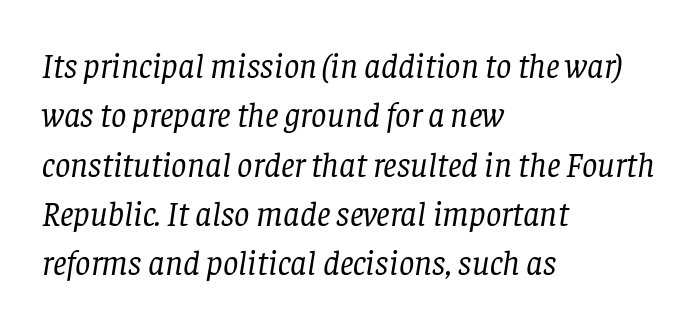
Q: Is the text bold? A: No.
Q: Is the text italic (slanted)? A: Yes, it leans right by about 8 degrees.
Q: Is the typeface a serif or a sans-serif typeface? A: Serif.
Q: Is the text underlined? A: No.
Q: How is the paragraph aligned? A: Left-aligned.
Q: Is the spacing between letters normal or unusually wide? A: Normal.
Q: Is the spacing between lines tight, normal or loose? A: Normal.
Q: Width (condensed, normal, or wide)? A: Normal.
Q: Stroke contrast? A: Low.
Q: x-height? A: Large.
Q: Monospaced? A: No.
